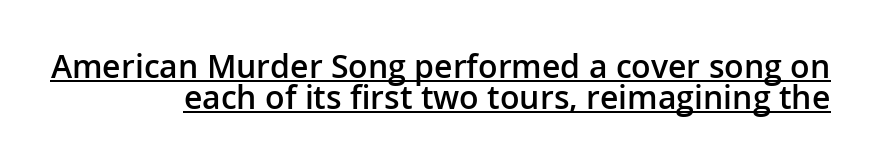
A baseline rule has been typeset under these characters. Upright lettering throughout. The glyphs have the mass of a demibold cut, below bold. Standard letterfit; no display-style spreading of the glyphs. The face used here is a sans, in the tradition of grotesques and geometrics.
